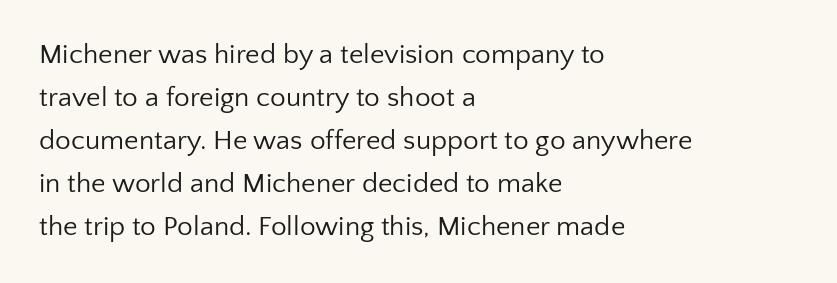
Q: Is the text bold? A: No.
Q: Is the text italic (slanted)? A: No, it is upright.
Q: Is the typeface a serif or a sans-serif typeface? A: Sans-serif.
Q: Is the text underlined? A: No.
Q: How is the paragraph aligned? A: Left-aligned.
Q: Is the spacing between letters normal or unusually wide? A: Normal.
Q: Is the spacing between lines tight, normal or loose? A: Normal.
Q: Width (condensed, normal, or wide)? A: Normal.
Q: Stroke contrast? A: Low.
Q: x-height? A: Medium.
Q: Monospaced? A: No.
